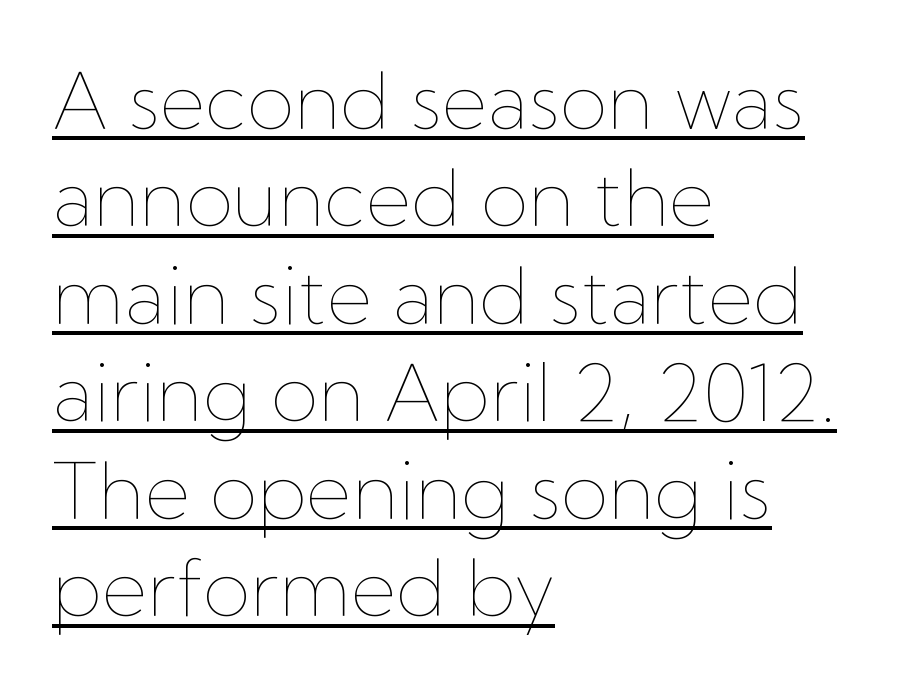
{"italic": "no", "bold": "no", "weight": "thin", "width": "normal", "stroke_contrast": "low", "x_height": "medium", "monospaced": "no", "underline": "yes", "align": "left", "line_spacing": "normal", "line_spacing_ratio": 1.25, "letter_spacing": "normal", "letter_spacing_em": 0.0, "glyph_px": 78}
